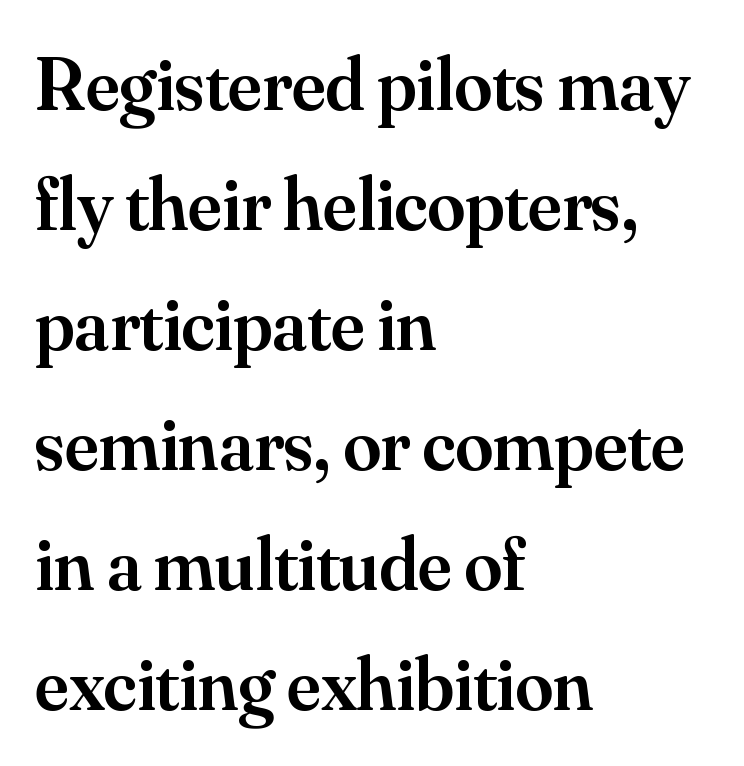
The image shows 76 px semibold serif type, upright; set left-aligned, normal line spacing (1.58x), normal letter spacing, not underlined; medium stroke contrast and a small x-height.
